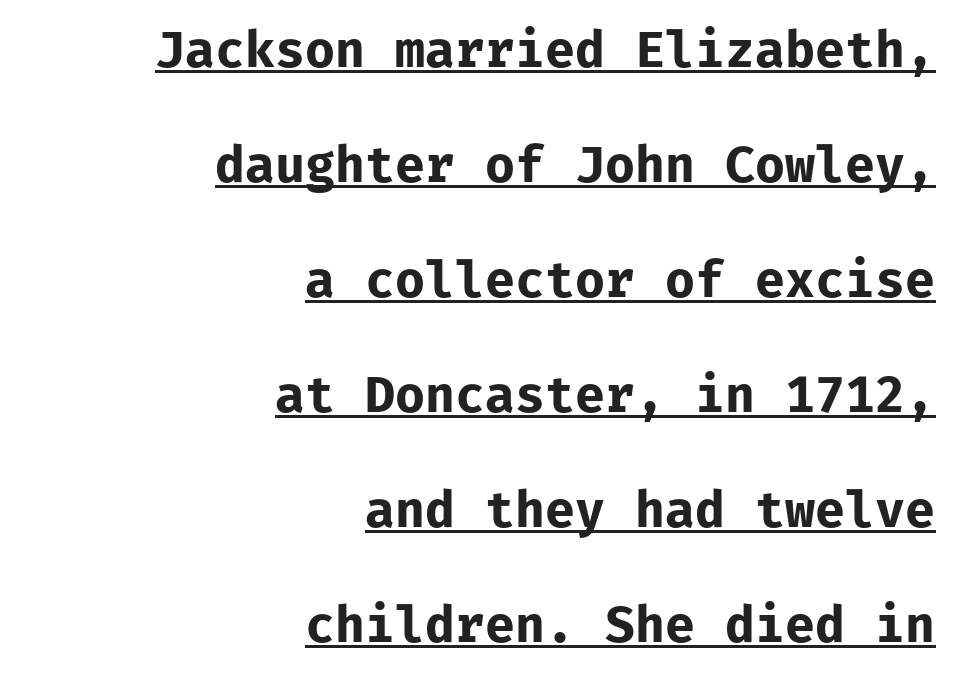
Look at the stroke-to-counter ratio: heavy, a bold. The leading is generous, giving the passage an open texture. In terms of letterform style, serifs are entirely absent. The face used here is monospaced, like something from a code editor.
